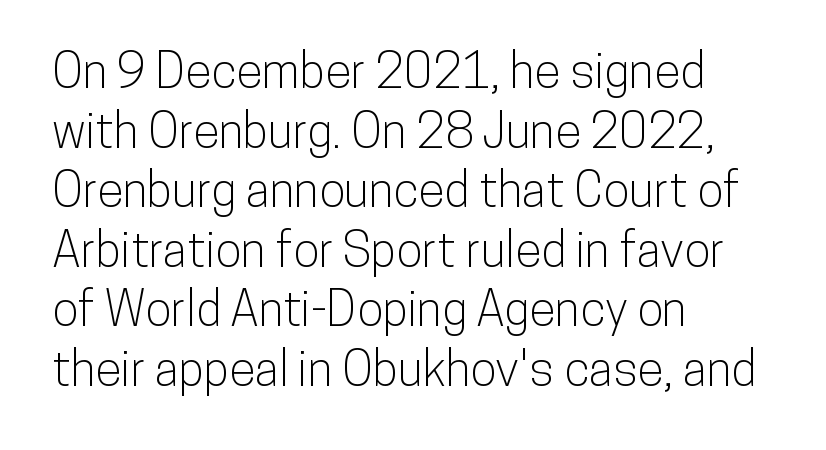
{"serif": "no", "italic": "no", "width": "condensed", "stroke_contrast": "low", "x_height": "medium", "monospaced": "no", "underline": "no", "align": "left", "line_spacing_ratio": 1.24, "letter_spacing": "normal", "letter_spacing_em": 0.0, "glyph_px": 48}
